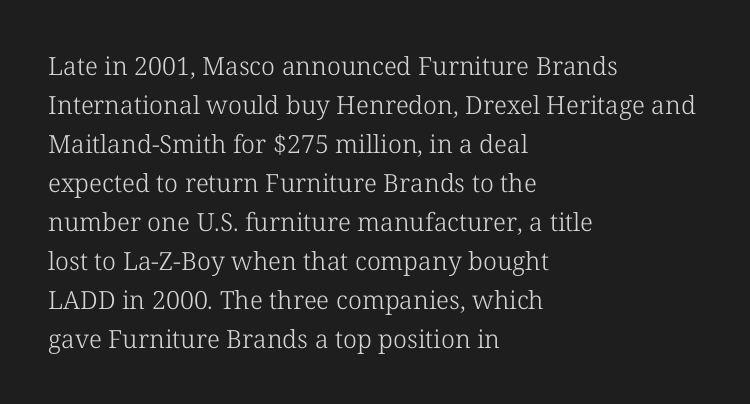
{"italic": "no", "bold": "no", "underline": "no", "align": "left", "line_spacing": "normal", "line_spacing_ratio": 1.56, "letter_spacing": "normal", "letter_spacing_em": 0.0, "glyph_px": 25}
